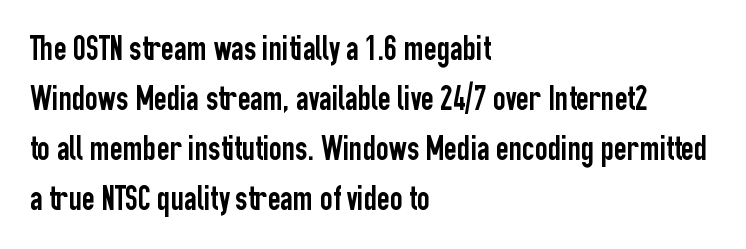
Look at the tracking — it's just the regular setting, nothing added. Each line starts at the same left margin while the right side varies. Plain, unruled lines of type. This sample has the flowing, uneven cadence of proportional lettering. To sum up the face: it is a sans, with no serifs.
